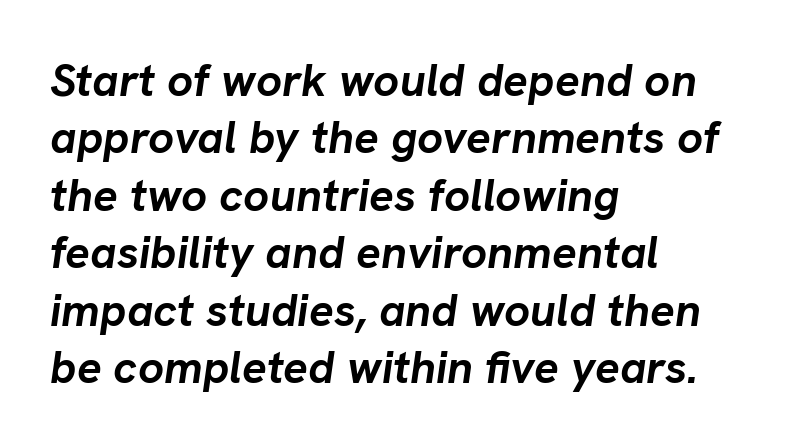
{"italic": "yes", "lean": "right", "slant_degrees": 8, "bold": "yes", "weight": "semibold", "width": "normal", "stroke_contrast": "low", "x_height": "medium", "monospaced": "no", "underline": "no", "align": "left", "line_spacing": "normal", "line_spacing_ratio": 1.25, "letter_spacing": "normal", "letter_spacing_em": 0.0, "glyph_px": 46}
